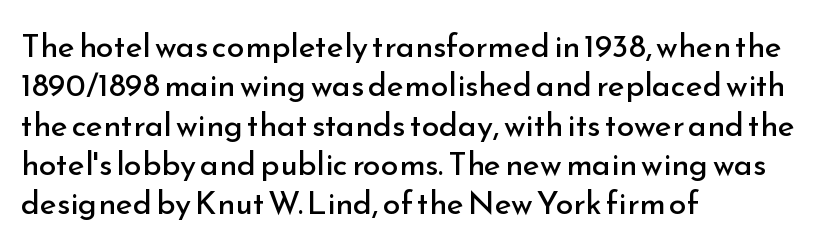
The axis of the letterforms is exactly vertical. Has an underline been added? It has not. The face used here is rendered with its standard letterfit. Think of a printed novel: that variable character pitch is what you see here.
